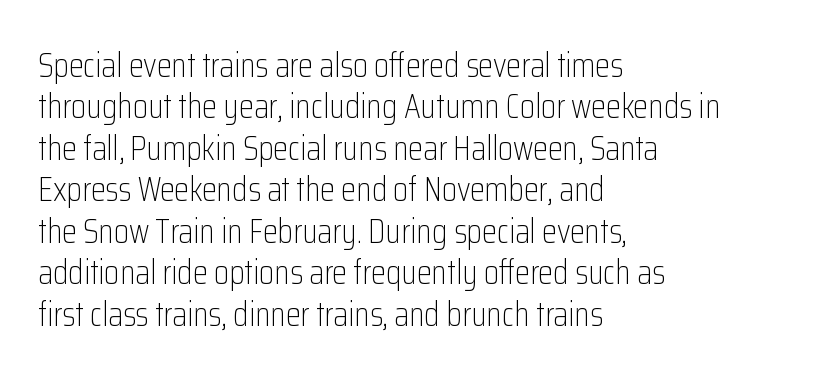
The image shows 34 px light, condensed sans-serif type, upright; set left-aligned, line spacing 1.22x, normal letter spacing, not underlined; low stroke contrast and a medium x-height.
